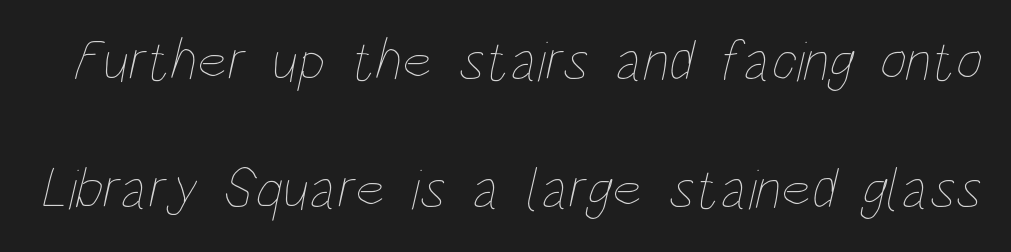
Q: Is the text bold? A: No.
Q: Is the text underlined? A: No.
Q: Is the spacing between letters normal or unusually wide? A: Normal.
Q: Is the spacing between lines tight, normal or loose? A: Loose.
Q: Width (condensed, normal, or wide)? A: Condensed.
Q: Stroke contrast? A: Low.
Q: x-height? A: Large.
Q: Monospaced? A: No.
